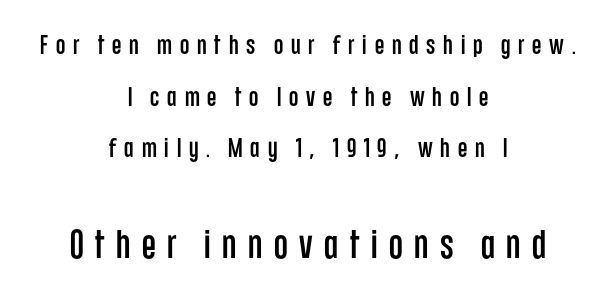
The image shows 40 px condensed sans-serif type, upright; set centered, loose line spacing (1.91x), unusually wide letter spacing (+0.29 em), not underlined; the second (bottom) block is 1.48x larger; low stroke contrast and a large x-height.
